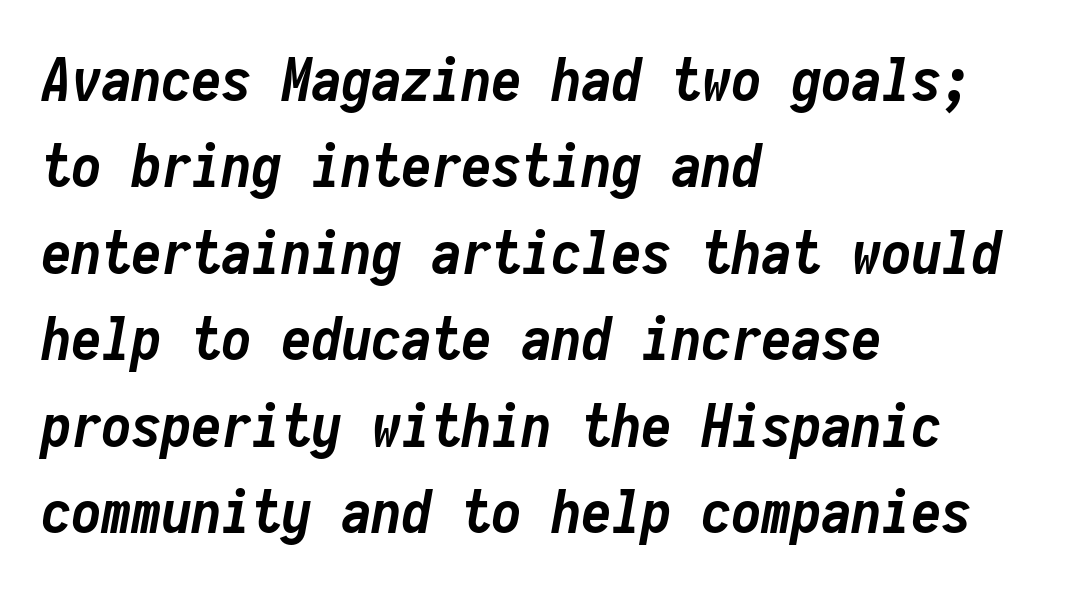
This block has exactly the height ordinary leading produces. Pretty heavy lettering here — definitely bold. Which margin do the lines hug? The left one — the right edge is uneven. Check under the words: just untouched page. Spacing between characters is what you'd get straight out of the box.
